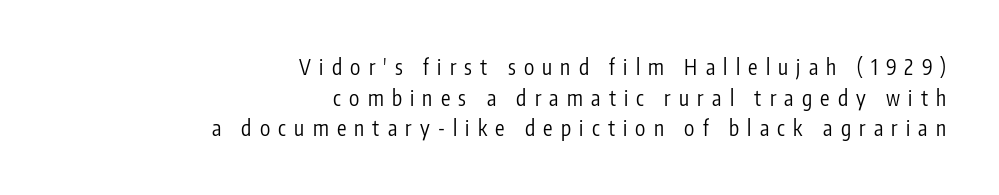
One glance says typical: line gaps are just what's usual. Glyph-to-glyph distance is far greater than everyday printed text. A quiet, ordinary-to-light weight characterises the typeface. Plain, unruled lines of type. Italic: no, the glyphs are upright roman.
